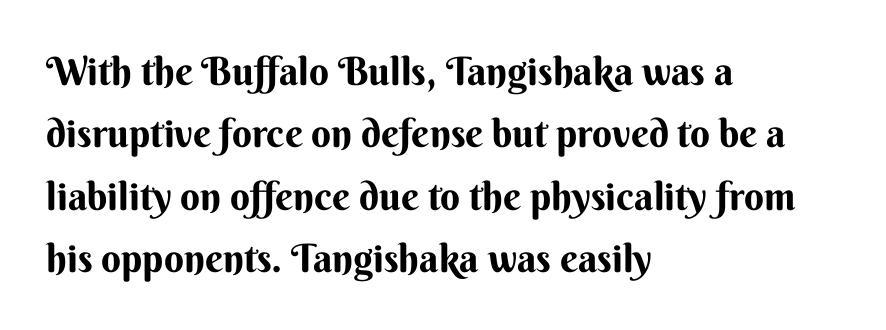
Nobody drew a line under any word here. Caption: multi-line text, flush left, ragged right. This rendering employs a face without finishing strokes, i.e., a sans-serif. The block of text has a typical density, with ordinary space between rows. Varying glyph widths throughout — classic text-font behaviour. Tracking here is standard; glyphs follow each other at the usual distance.
